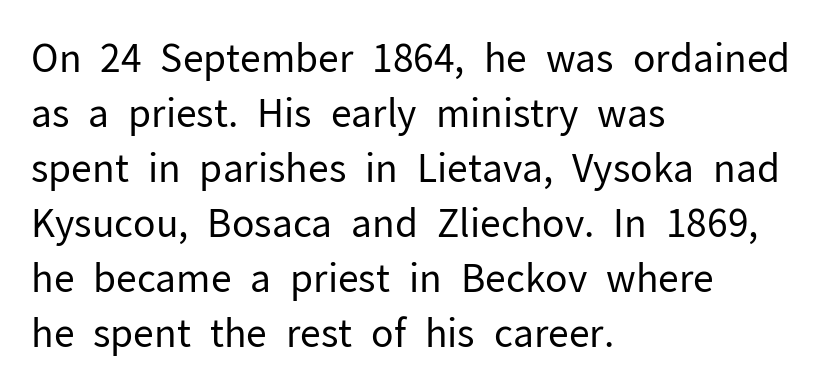
Observe the ordinary spacing: letters are neighbours, not strangers. The paragraph shown leans on its left margin. Is there any slant? The stems are plumb. I'd call this a sans setting — the letters go barefoot.
